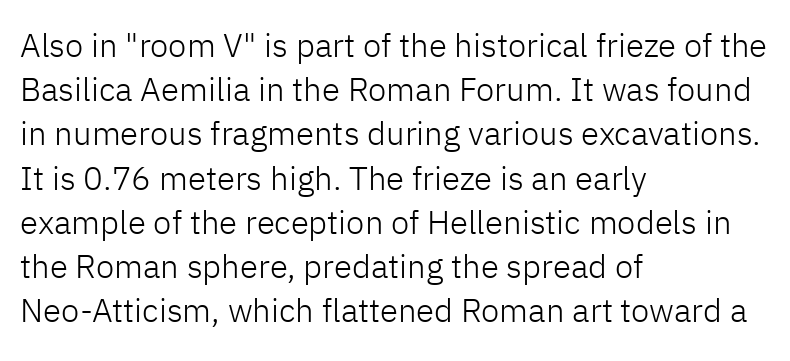
Q: Is the text bold? A: No.
Q: Is the text italic (slanted)? A: No, it is upright.
Q: Is the typeface a serif or a sans-serif typeface? A: Sans-serif.
Q: Is the text underlined? A: No.
Q: How is the paragraph aligned? A: Left-aligned.
Q: Is the spacing between letters normal or unusually wide? A: Normal.
Q: Is the spacing between lines tight, normal or loose? A: Normal.
Q: Width (condensed, normal, or wide)? A: Normal.
Q: Stroke contrast? A: Low.
Q: x-height? A: Medium.
Q: Monospaced? A: No.
